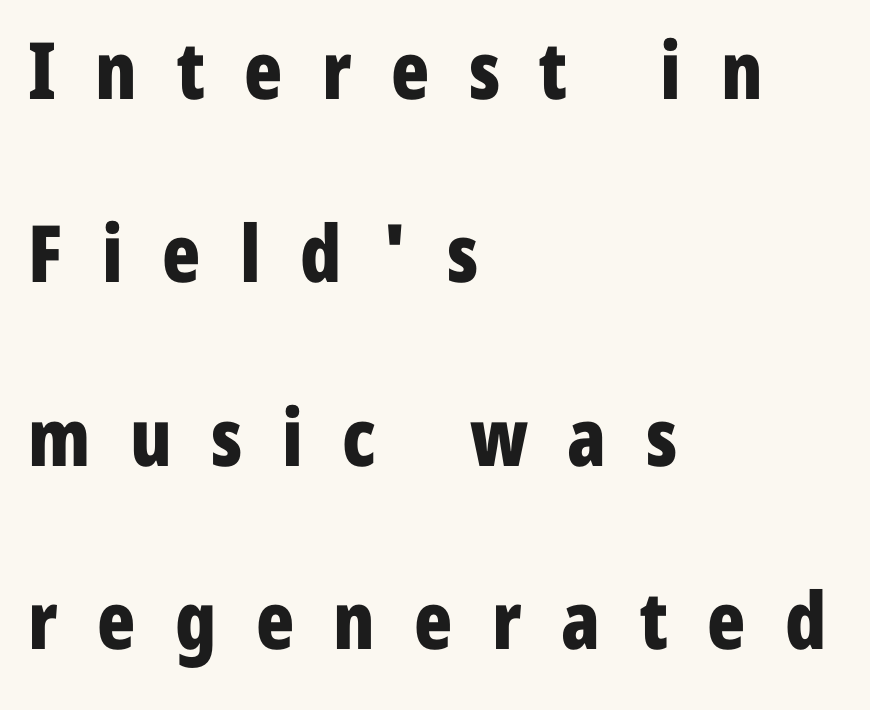
Q: Is the text bold? A: Yes.
Q: Is the text italic (slanted)? A: No, it is upright.
Q: Is the typeface a serif or a sans-serif typeface? A: Sans-serif.
Q: Is the text underlined? A: No.
Q: How is the paragraph aligned? A: Left-aligned.
Q: Is the spacing between letters normal or unusually wide? A: Unusually wide.
Q: Is the spacing between lines tight, normal or loose? A: Loose.
Q: Width (condensed, normal, or wide)? A: Condensed.
Q: Stroke contrast? A: Low.
Q: x-height? A: Medium.
Q: Monospaced? A: No.
